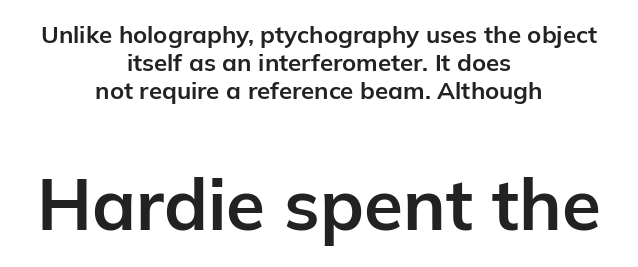
The image shows 71 px bold sans-serif type, upright; set centered, line spacing 1.16x, normal letter spacing, not underlined; the second (bottom) block is 2.96x larger; low stroke contrast and a medium x-height.
